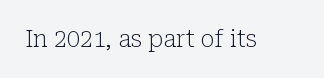
Q: Is the text bold? A: No.
Q: Is the text italic (slanted)? A: No, it is upright.
Q: Is the text underlined? A: No.
Q: Is the spacing between letters normal or unusually wide? A: Normal.
